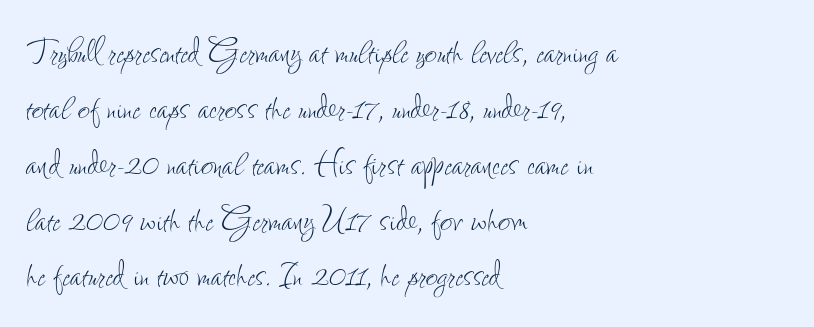
Q: Is the text bold? A: No.
Q: Is the text italic (slanted)? A: Yes.
Q: Is the text underlined? A: No.
Q: How is the paragraph aligned? A: Left-aligned.
Q: Is the spacing between letters normal or unusually wide? A: Normal.
Q: Is the spacing between lines tight, normal or loose? A: Normal.
Q: Width (condensed, normal, or wide)? A: Condensed.
Q: Stroke contrast? A: Low.
Q: x-height? A: Small.
Q: Monospaced? A: No.
